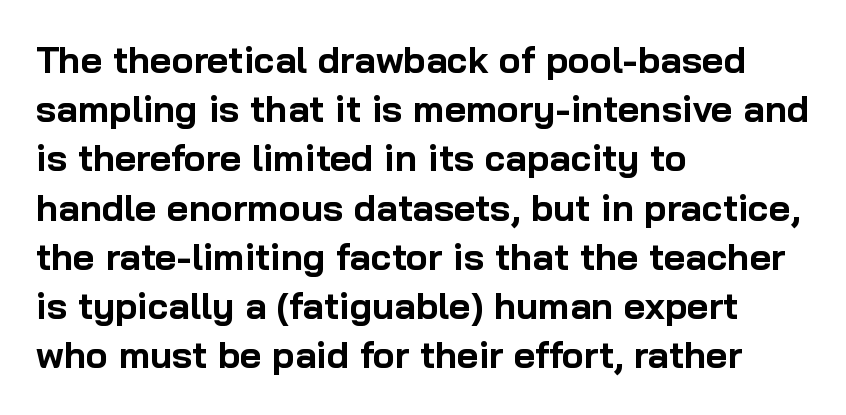
{"serif": "no", "italic": "no", "bold": "yes", "weight": "bold", "width": "normal", "stroke_contrast": "low", "x_height": "medium", "monospaced": "no", "underline": "no", "align": "left", "line_spacing": "normal", "line_spacing_ratio": 1.33, "letter_spacing": "normal", "letter_spacing_em": 0.0, "glyph_px": 37}
